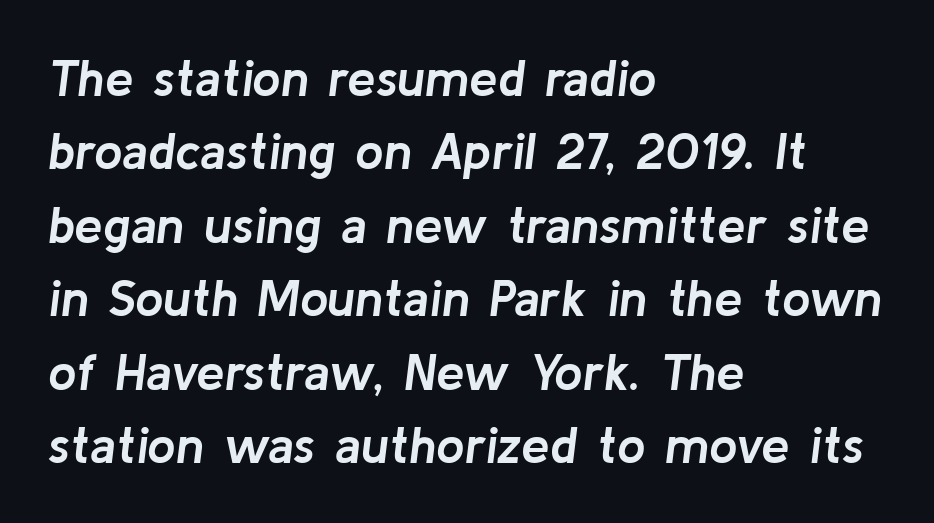
Q: Is the text bold? A: Yes.
Q: Is the text italic (slanted)? A: Yes, it leans right by about 8 degrees.
Q: Is the text underlined? A: No.
Q: How is the paragraph aligned? A: Left-aligned.
Q: Is the spacing between letters normal or unusually wide? A: Normal.
Q: Is the spacing between lines tight, normal or loose? A: Normal.
Q: Width (condensed, normal, or wide)? A: Normal.
Q: Stroke contrast? A: Low.
Q: x-height? A: Medium.
Q: Monospaced? A: No.
